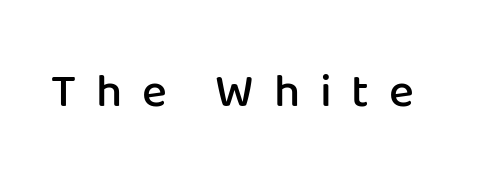
{"serif": "no", "italic": "no", "bold": "semi", "weight": "semibold", "width": "normal", "stroke_contrast": "low", "x_height": "medium", "monospaced": "no", "underline": "no", "letter_spacing": "wide", "letter_spacing_em": 0.42, "glyph_px": 47}
